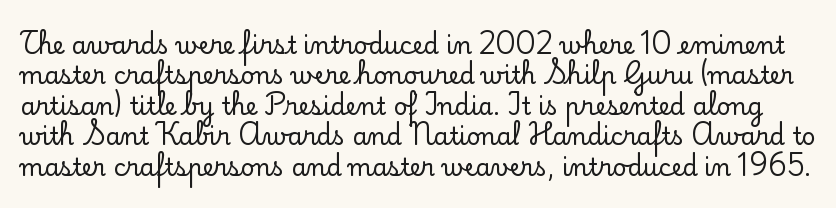
Q: Is the text italic (slanted)? A: No, it is upright.
Q: Is the text underlined? A: No.
Q: Is the spacing between letters normal or unusually wide? A: Normal.
Q: Is the spacing between lines tight, normal or loose? A: Normal.
